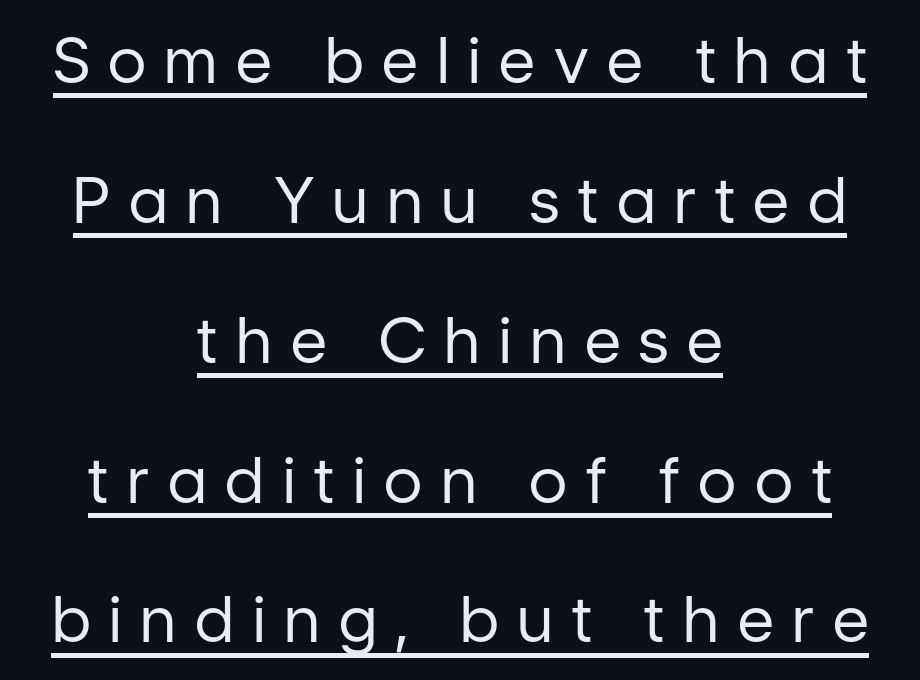
{"serif": "no", "italic": "no", "bold": "no", "weight": "regular", "width": "normal", "stroke_contrast": "low", "x_height": "medium", "monospaced": "no", "underline": "yes", "align": "center", "line_spacing": "loose", "line_spacing_ratio": 2.22, "letter_spacing": "wide", "letter_spacing_em": 0.3, "glyph_px": 63}
